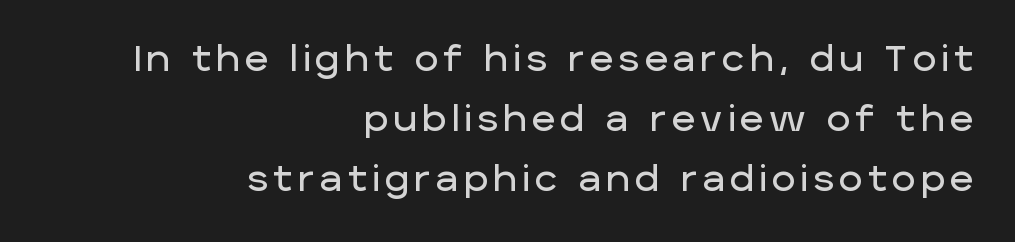
Q: Is the text italic (slanted)? A: No, it is upright.
Q: Is the typeface a serif or a sans-serif typeface? A: Sans-serif.
Q: Is the text underlined? A: No.
Q: How is the paragraph aligned? A: Right-aligned.
Q: Is the spacing between lines tight, normal or loose? A: Normal.
Q: Width (condensed, normal, or wide)? A: Normal.
Q: Stroke contrast? A: Low.
Q: x-height? A: Large.
Q: Monospaced? A: No.
